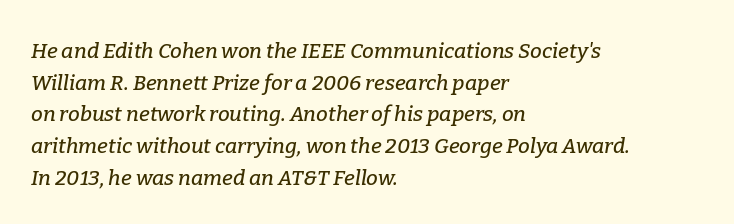
Q: Is the text italic (slanted)? A: Yes, it leans right by about 9 degrees.
Q: Is the text underlined? A: No.
Q: How is the paragraph aligned? A: Left-aligned.
Q: Is the spacing between letters normal or unusually wide? A: Normal.
Q: Is the spacing between lines tight, normal or loose? A: Normal.
